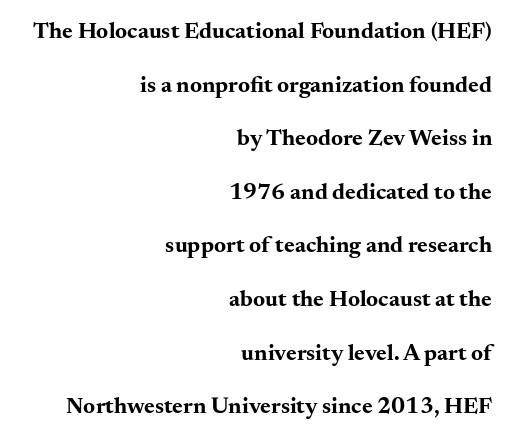
The image shows 23 px bold type, upright; set right-aligned, loose line spacing (2.33x), normal letter spacing, not underlined.
